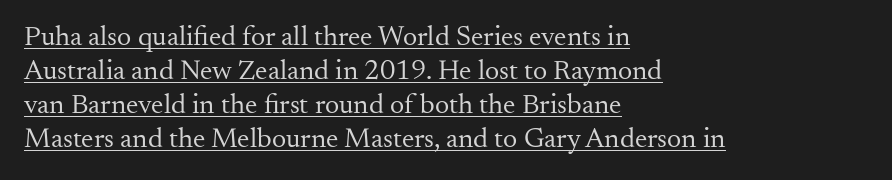
Q: Is the text bold? A: No.
Q: Is the text italic (slanted)? A: No, it is upright.
Q: Is the typeface a serif or a sans-serif typeface? A: Serif.
Q: Is the text underlined? A: Yes.
Q: How is the paragraph aligned? A: Left-aligned.
Q: Is the spacing between letters normal or unusually wide? A: Normal.
Q: Width (condensed, normal, or wide)? A: Normal.
Q: Stroke contrast? A: Medium.
Q: x-height? A: Small.
Q: Monospaced? A: No.
